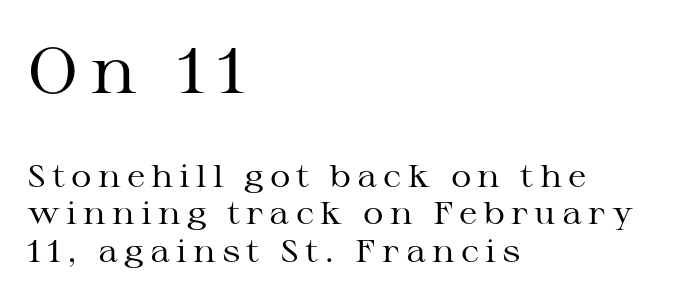
{"serif": "yes", "italic": "no", "bold": "no", "weight": "regular", "width": "wide", "stroke_contrast": "medium", "x_height": "medium", "monospaced": "no", "underline": "no", "align": "left", "line_spacing_ratio": 1.18, "larger_block": "first", "size_ratio": 2.0, "glyph_px": 64}
